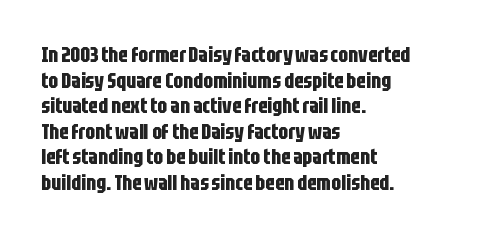
{"italic": "no", "bold": "yes", "underline": "no", "align": "left", "line_spacing_ratio": 1.22, "letter_spacing": "normal", "letter_spacing_em": 0.0, "glyph_px": 21}
